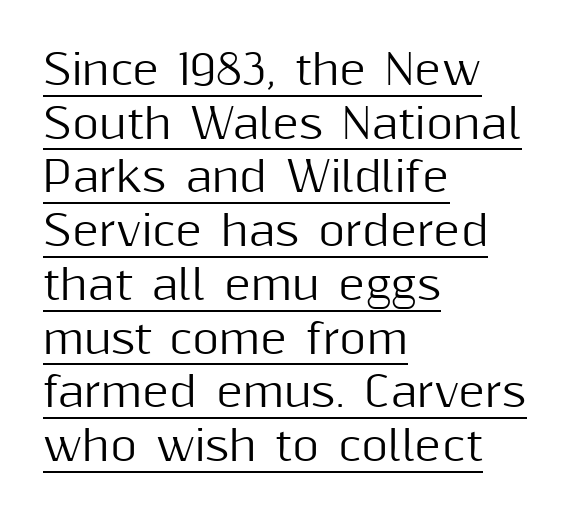
Q: Is the text italic (slanted)? A: No, it is upright.
Q: Is the typeface a serif or a sans-serif typeface? A: Sans-serif.
Q: Is the text underlined? A: Yes.
Q: How is the paragraph aligned? A: Left-aligned.
Q: Is the spacing between letters normal or unusually wide? A: Normal.
Q: Is the spacing between lines tight, normal or loose? A: Normal.
Q: Width (condensed, normal, or wide)? A: Normal.
Q: Stroke contrast? A: Medium.
Q: x-height? A: Medium.
Q: Monospaced? A: No.
